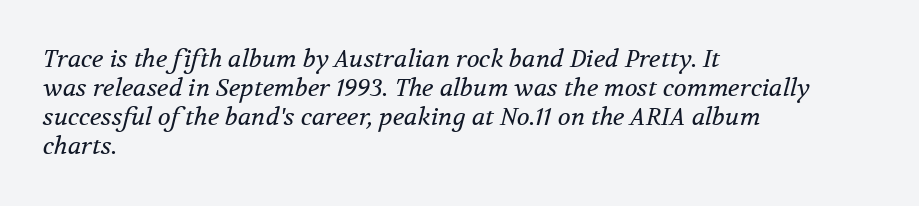
The type is set solid horizontally, with unmodified tracking. The strip under each line holds only bare page. This reads as an unemphasized weight, regular at the heaviest. Line beginnings align vertically; line endings do not. Quick note: italic.
